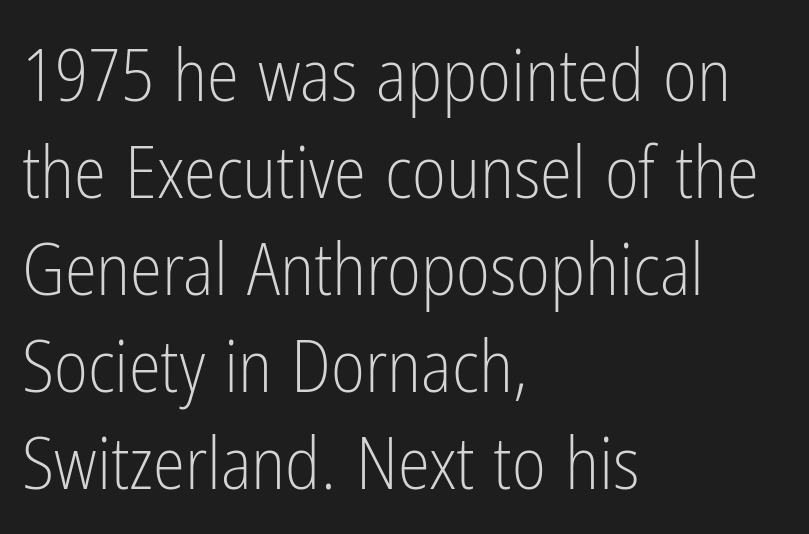
Q: Is the text bold? A: No.
Q: Is the text italic (slanted)? A: No, it is upright.
Q: Is the typeface a serif or a sans-serif typeface? A: Sans-serif.
Q: Is the text underlined? A: No.
Q: How is the paragraph aligned? A: Left-aligned.
Q: Is the spacing between letters normal or unusually wide? A: Normal.
Q: Is the spacing between lines tight, normal or loose? A: Normal.
Q: Width (condensed, normal, or wide)? A: Condensed.
Q: Stroke contrast? A: Low.
Q: x-height? A: Medium.
Q: Monospaced? A: No.
